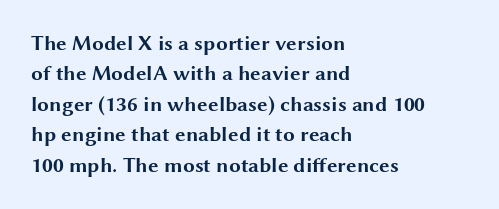
{"italic": "no", "bold": "yes", "underline": "no", "align": "left", "line_spacing": "normal", "line_spacing_ratio": 1.45, "letter_spacing": "normal", "letter_spacing_em": 0.0, "glyph_px": 21}
